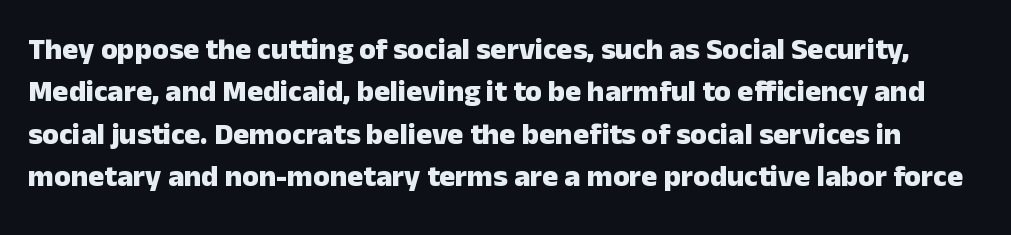
Q: Is the text bold? A: Yes.
Q: Is the text italic (slanted)? A: No, it is upright.
Q: Is the typeface a serif or a sans-serif typeface? A: Sans-serif.
Q: Is the text underlined? A: No.
Q: Is the spacing between letters normal or unusually wide? A: Normal.
Q: Is the spacing between lines tight, normal or loose? A: Normal.
Q: Width (condensed, normal, or wide)? A: Normal.
Q: Stroke contrast? A: Low.
Q: x-height? A: Medium.
Q: Monospaced? A: No.
